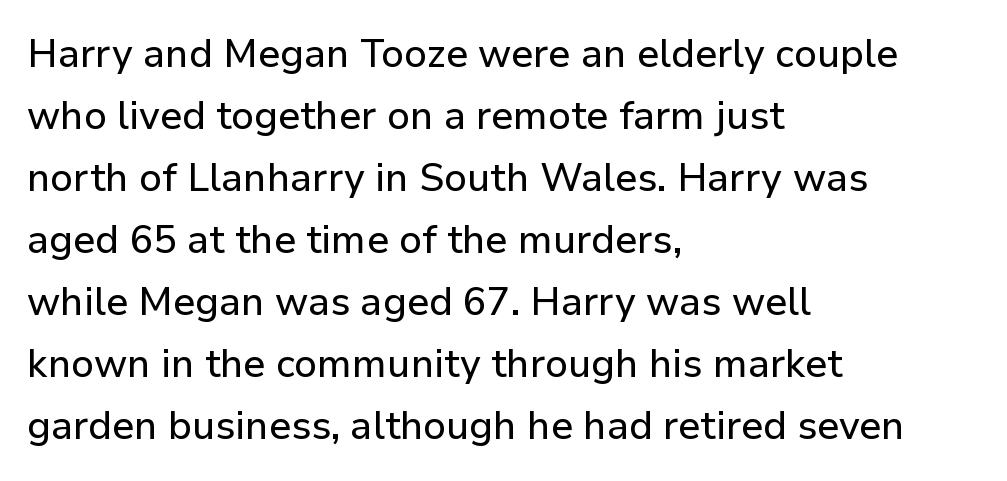
Q: Is the text italic (slanted)? A: No, it is upright.
Q: Is the typeface a serif or a sans-serif typeface? A: Sans-serif.
Q: Is the text underlined? A: No.
Q: How is the paragraph aligned? A: Left-aligned.
Q: Is the spacing between letters normal or unusually wide? A: Normal.
Q: Is the spacing between lines tight, normal or loose? A: Normal.
Q: Width (condensed, normal, or wide)? A: Normal.
Q: Stroke contrast? A: Low.
Q: x-height? A: Medium.
Q: Monospaced? A: No.
